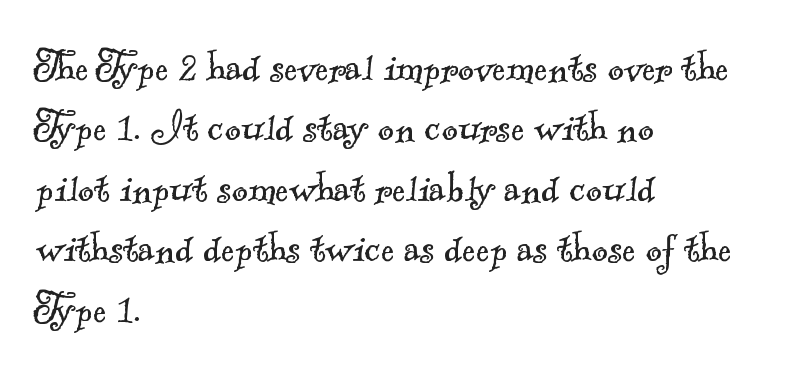
The font is comparable to plain body text, perhaps lighter. I'd call this a serif setting — the letters wear small feet. A typesetter would call this zero additional tracking. In CSS terms this would be text-align: left. These lines are rendered in a variable-pitch font. Underline: absent.
